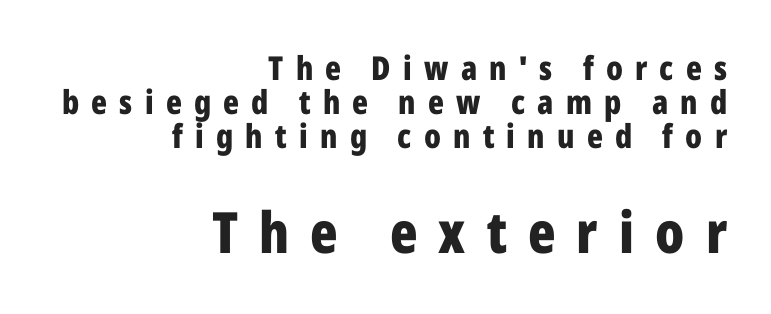
The image shows 57 px bold, condensed sans-serif type, upright; set right-aligned, tight line spacing (1.03x), unusually wide letter spacing (+0.37 em), not underlined; the second (bottom) block is 1.73x larger; low stroke contrast and a medium x-height.
